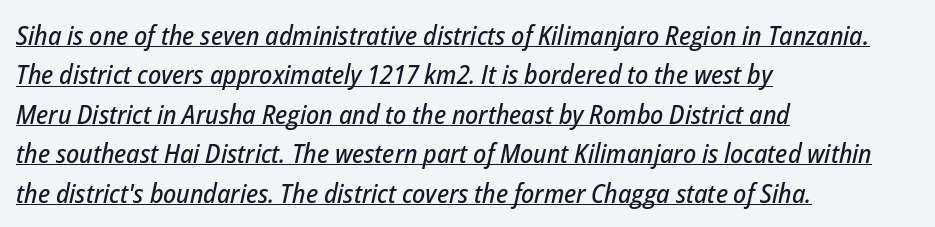
The image shows 27 px text type, italic (leaning right); set left-aligned, normal line spacing (1.46x), normal letter spacing, underlined.
